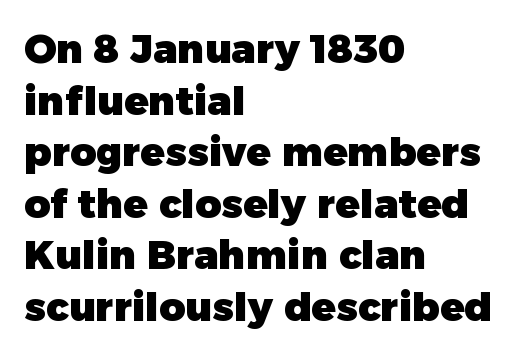
{"serif": "no", "italic": "no", "bold": "yes", "weight": "heavy", "width": "normal", "stroke_contrast": "low", "x_height": "medium", "monospaced": "no", "underline": "no", "align": "left", "line_spacing": "normal", "line_spacing_ratio": 1.29, "letter_spacing": "normal", "letter_spacing_em": 0.0, "glyph_px": 40}
